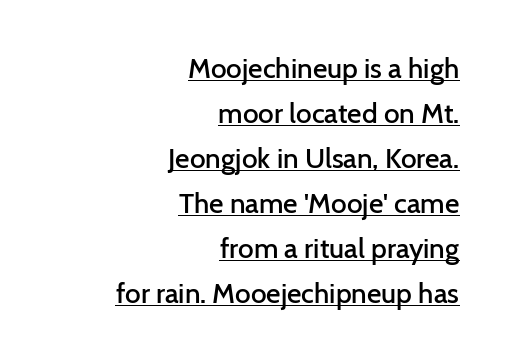
{"serif": "no", "italic": "no", "bold": "semi", "weight": "semibold", "width": "normal", "stroke_contrast": "low", "x_height": "medium", "monospaced": "no", "underline": "yes", "align": "right", "line_spacing": "normal", "line_spacing_ratio": 1.61, "letter_spacing": "normal", "letter_spacing_em": 0.0, "glyph_px": 28}
